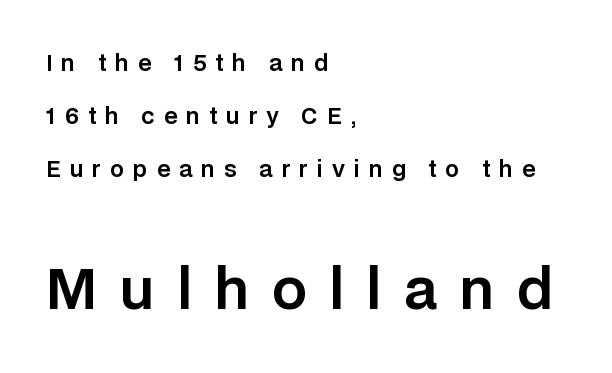
Q: Is the text italic (slanted)? A: No, it is upright.
Q: Is the typeface a serif or a sans-serif typeface? A: Sans-serif.
Q: Is the text underlined? A: No.
Q: How is the paragraph aligned? A: Left-aligned.
Q: Is the spacing between letters normal or unusually wide? A: Unusually wide.
Q: Is the spacing between lines tight, normal or loose? A: Loose.
Q: Which block of text is set in a larger size, the first (top) or the second (bottom)? A: The second (bottom) one.
Q: Width (condensed, normal, or wide)? A: Normal.
Q: Stroke contrast? A: Low.
Q: x-height? A: Large.
Q: Monospaced? A: No.
